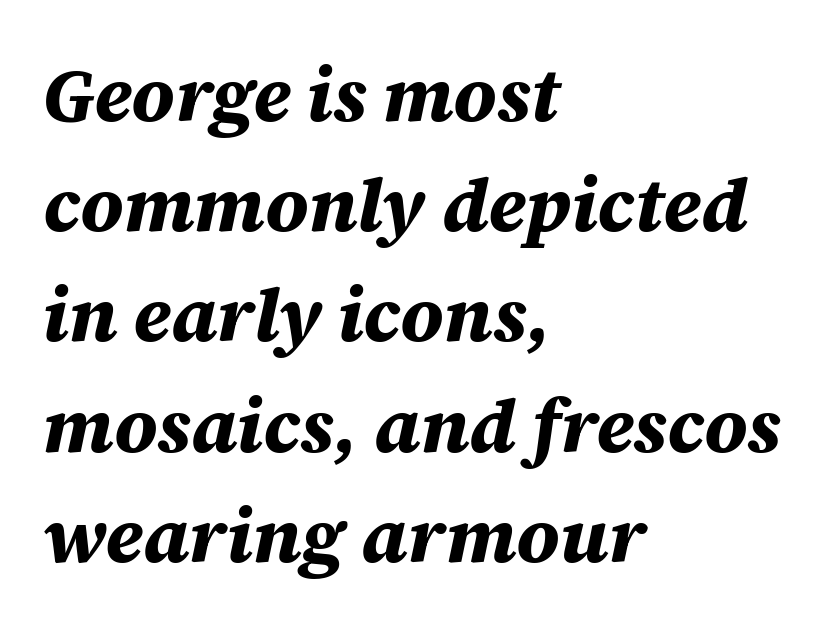
{"italic": "yes", "lean": "right", "slant_degrees": 12, "bold": "yes", "weight": "bold", "width": "normal", "stroke_contrast": "medium", "x_height": "large", "monospaced": "no", "underline": "no", "align": "left", "line_spacing": "normal", "line_spacing_ratio": 1.47, "letter_spacing": "normal", "letter_spacing_em": 0.0, "glyph_px": 75}
